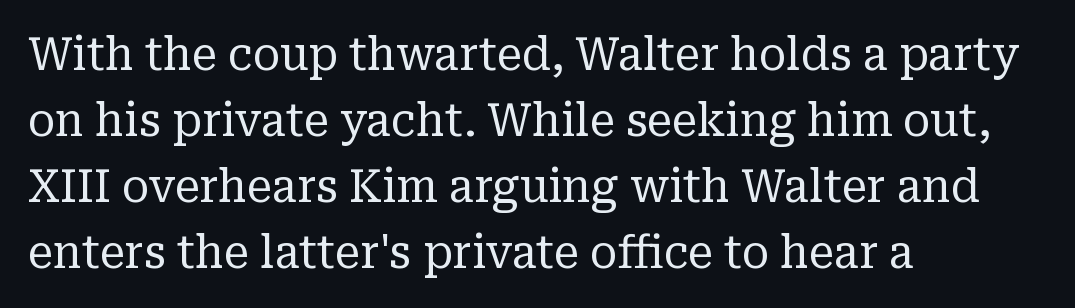
A typesetter would call this proportional, since set widths differ per character. The cut favours lightness, reaching ordinary text weight at its darkest. This sample uses an upright cut, with every glyph sitting square on the baseline. This rendering uses left alignment, leaving the right contour irregular. The space between consecutive lines is moderate.
